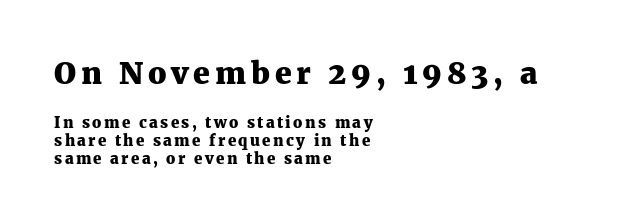
{"serif": "yes", "italic": "no", "bold": "yes", "weight": "heavy", "width": "normal", "stroke_contrast": "medium", "x_height": "medium", "monospaced": "no", "underline": "no", "align": "left", "line_spacing_ratio": 1.18, "larger_block": "first", "size_ratio": 2.0, "glyph_px": 30}
